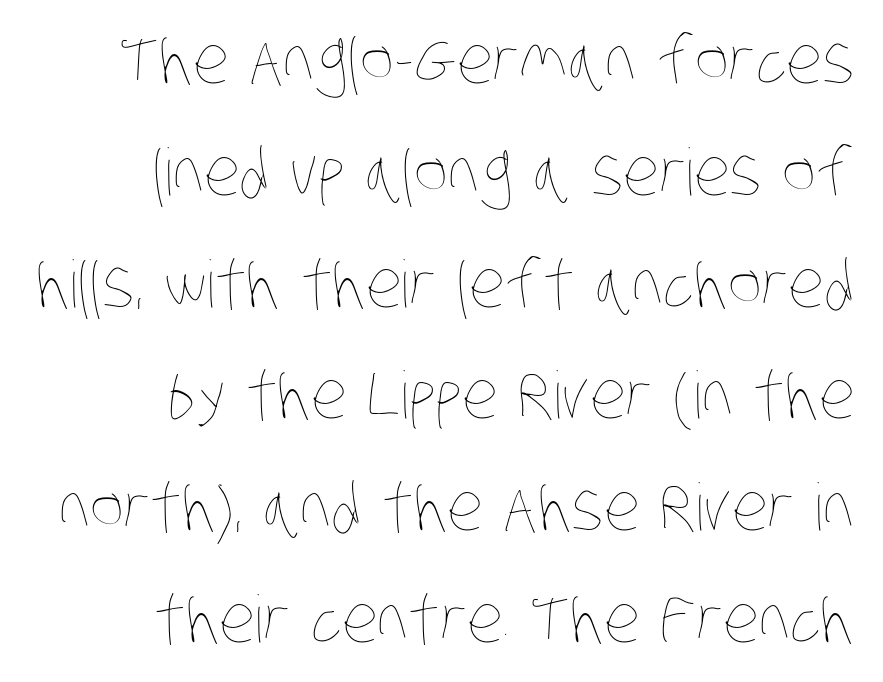
The image shows 65 px thin, condensed type; set right-aligned, line spacing 1.72x, normal letter spacing, not underlined; low stroke contrast and a large x-height.
